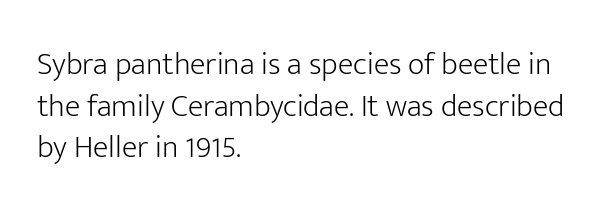
The image shows 32 px light sans-serif type, upright; set left-aligned, normal line spacing (1.3x), normal letter spacing, not underlined; low stroke contrast and a medium x-height.
